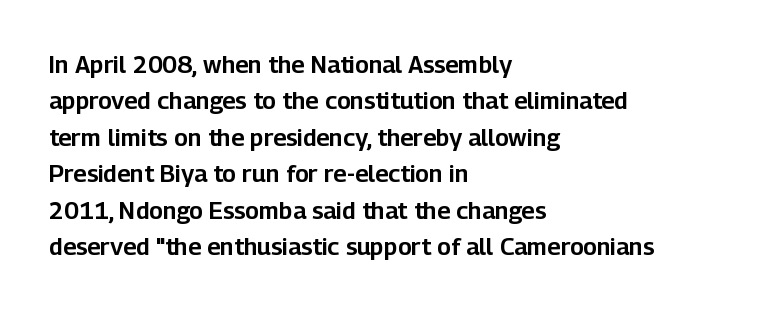
Q: Is the text italic (slanted)? A: No, it is upright.
Q: Is the text underlined? A: No.
Q: How is the paragraph aligned? A: Left-aligned.
Q: Is the spacing between letters normal or unusually wide? A: Normal.
Q: Is the spacing between lines tight, normal or loose? A: Normal.
